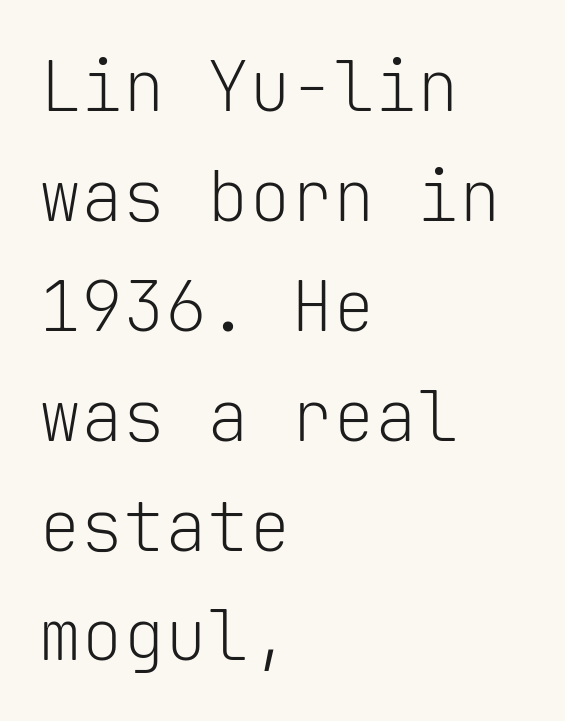
{"serif": "no", "italic": "no", "bold": "no", "weight": "light", "width": "normal", "stroke_contrast": "low", "x_height": "medium", "monospaced": "yes", "underline": "no", "align": "left", "line_spacing": "normal", "line_spacing_ratio": 1.57, "letter_spacing": "normal", "letter_spacing_em": 0.0, "glyph_px": 70}
